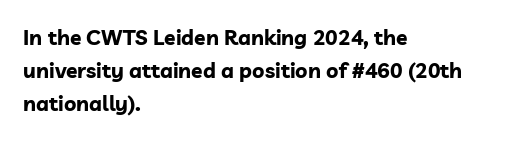
The font is running at its bold setting. Letters rest on an invisible, unmarked baseline. Students, note that the glyphs here touch the page at normal intervals. The rendering anchors every line to the left-hand side.
